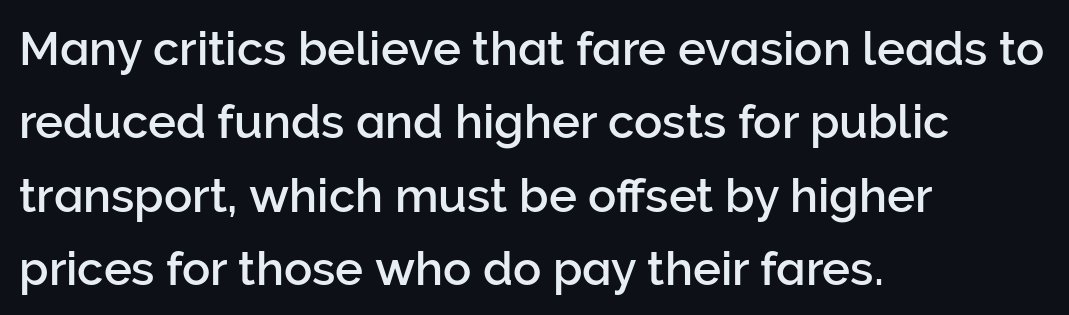
A typesetter would label this face a sans. Glyph-to-glyph distance matches everyday printed text. Proportional: the letters do not fall into vertical columns. The passage is arranged the way most books set body copy — flush left. One glance says typical: line gaps are just what's usual.
